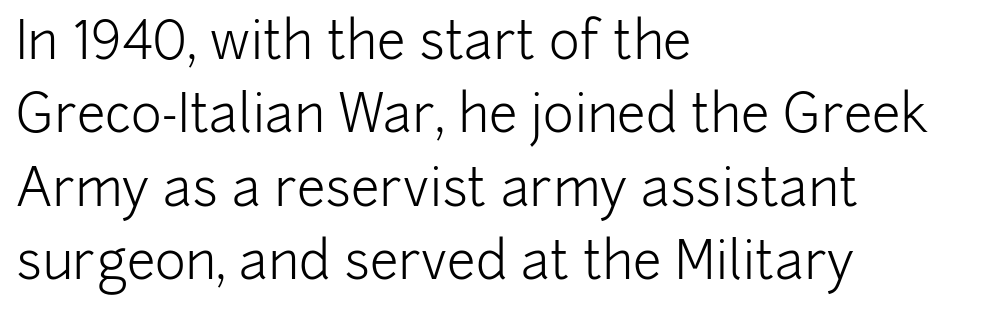
{"serif": "no", "italic": "no", "bold": "no", "weight": "light", "width": "normal", "stroke_contrast": "low", "x_height": "medium", "monospaced": "no", "underline": "no", "align": "left", "line_spacing": "normal", "line_spacing_ratio": 1.41, "letter_spacing": "normal", "letter_spacing_em": 0.0, "glyph_px": 52}
